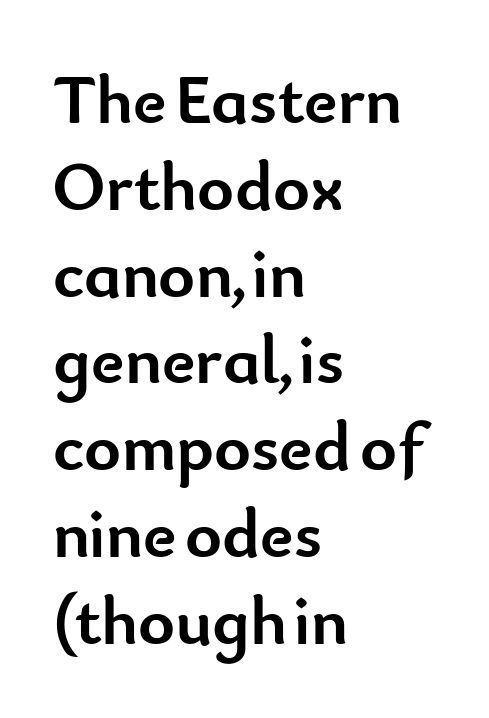
{"serif": "no", "italic": "no", "bold": "yes", "weight": "semibold", "width": "normal", "stroke_contrast": "low", "x_height": "small", "monospaced": "no", "underline": "no", "align": "left", "line_spacing_ratio": 1.24, "letter_spacing": "normal", "letter_spacing_em": 0.0, "glyph_px": 70}
